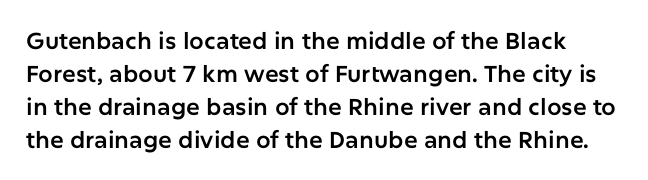
Q: Is the text italic (slanted)? A: No, it is upright.
Q: Is the text underlined? A: No.
Q: Is the spacing between letters normal or unusually wide? A: Normal.
Q: Is the spacing between lines tight, normal or loose? A: Normal.
